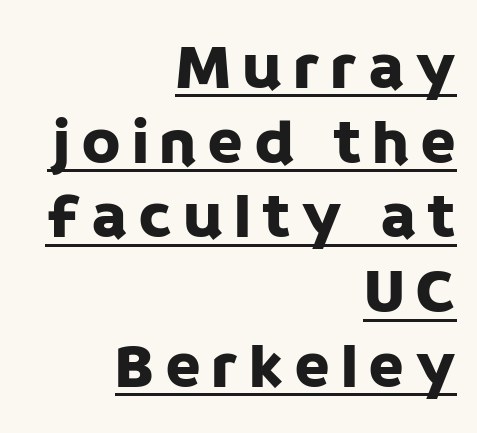
{"serif": "no", "italic": "no", "width": "normal", "stroke_contrast": "low", "x_height": "large", "monospaced": "no", "underline": "yes", "align": "right", "line_spacing": "tight", "line_spacing_ratio": 1.15, "glyph_px": 65}
